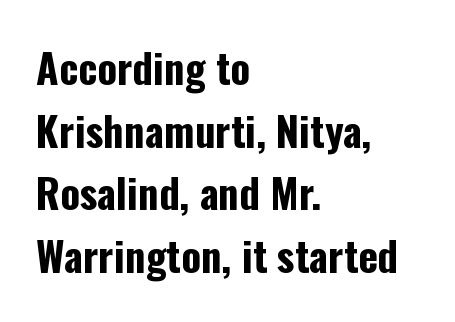
The image shows 41 px bold, condensed sans-serif type, upright; set left-aligned, normal line spacing (1.53x), normal letter spacing, not underlined; low stroke contrast and a medium x-height.
